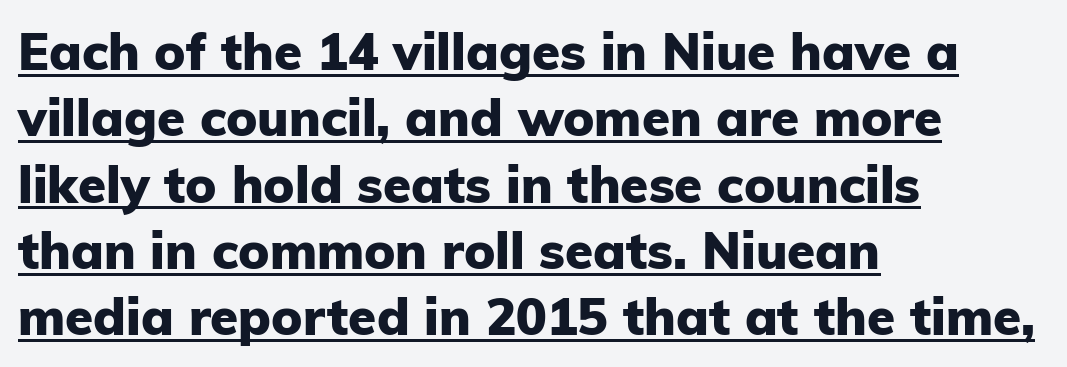
The image shows 51 px heavy sans-serif type, upright; set left-aligned, normal line spacing (1.3x), normal letter spacing, underlined; low stroke contrast and a medium x-height.
